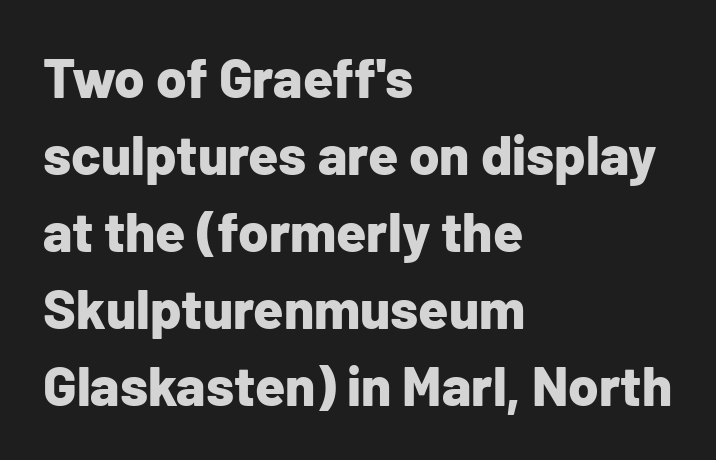
Q: Is the text bold? A: Yes.
Q: Is the text italic (slanted)? A: No, it is upright.
Q: Is the typeface a serif or a sans-serif typeface? A: Sans-serif.
Q: Is the text underlined? A: No.
Q: How is the paragraph aligned? A: Left-aligned.
Q: Is the spacing between letters normal or unusually wide? A: Normal.
Q: Is the spacing between lines tight, normal or loose? A: Normal.
Q: Width (condensed, normal, or wide)? A: Normal.
Q: Stroke contrast? A: Low.
Q: x-height? A: Medium.
Q: Monospaced? A: No.
